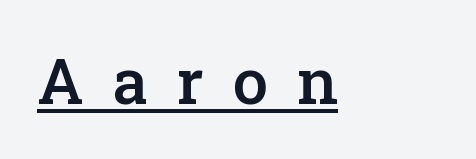
The image shows 63 px semibold serif type, upright; set left-aligned, unusually wide letter spacing (+0.46 em), underlined; low stroke contrast and a medium x-height.
